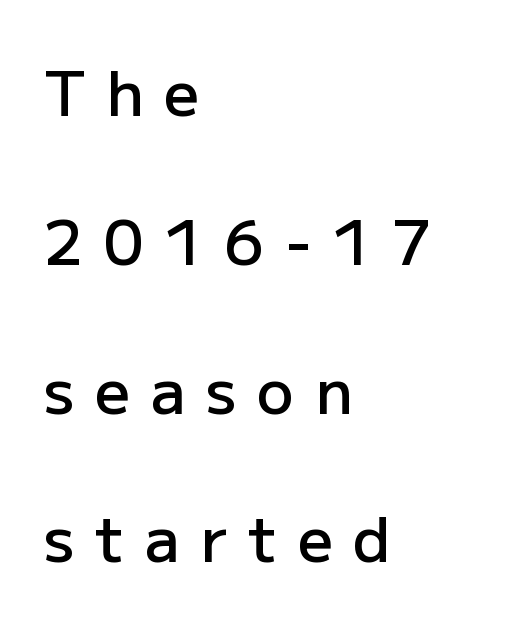
Q: Is the text bold? A: Semi-bold.
Q: Is the text italic (slanted)? A: No, it is upright.
Q: Is the typeface a serif or a sans-serif typeface? A: Sans-serif.
Q: Is the text underlined? A: No.
Q: How is the paragraph aligned? A: Left-aligned.
Q: Is the spacing between letters normal or unusually wide? A: Unusually wide.
Q: Is the spacing between lines tight, normal or loose? A: Loose.
Q: Width (condensed, normal, or wide)? A: Normal.
Q: Stroke contrast? A: Low.
Q: x-height? A: Medium.
Q: Monospaced? A: No.
